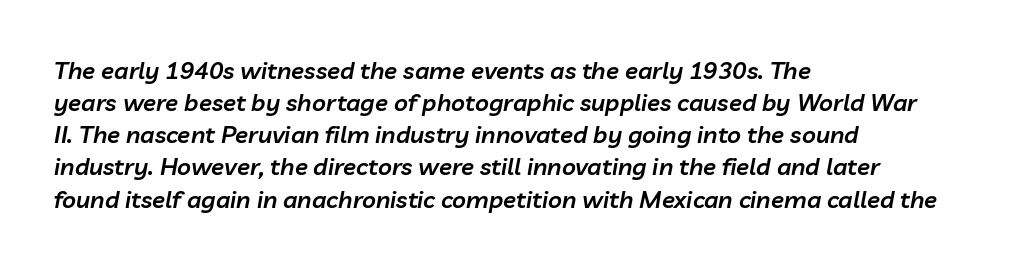
{"italic": "yes", "lean": "right", "slant_degrees": 10, "bold": "semi", "underline": "no", "align": "left", "line_spacing": "normal", "line_spacing_ratio": 1.34, "letter_spacing": "normal", "letter_spacing_em": 0.0, "glyph_px": 24}
